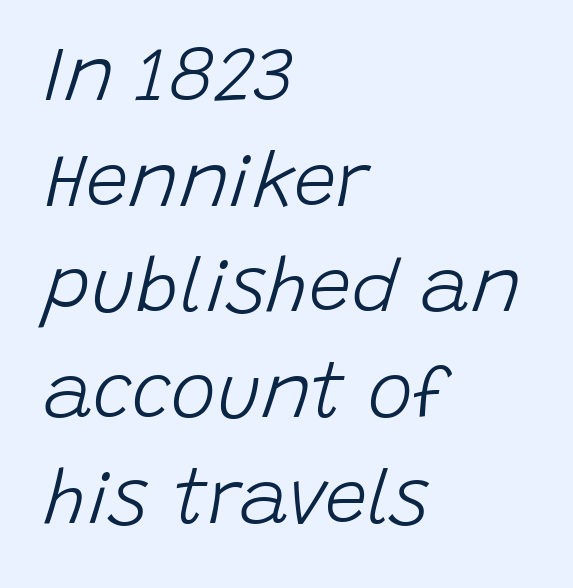
Q: Is the text bold? A: No.
Q: Is the text italic (slanted)? A: Yes, it leans right by about 15 degrees.
Q: Is the text underlined? A: No.
Q: How is the paragraph aligned? A: Left-aligned.
Q: Is the spacing between letters normal or unusually wide? A: Normal.
Q: Is the spacing between lines tight, normal or loose? A: Normal.
Q: Width (condensed, normal, or wide)? A: Normal.
Q: Stroke contrast? A: Low.
Q: x-height? A: Large.
Q: Monospaced? A: No.
